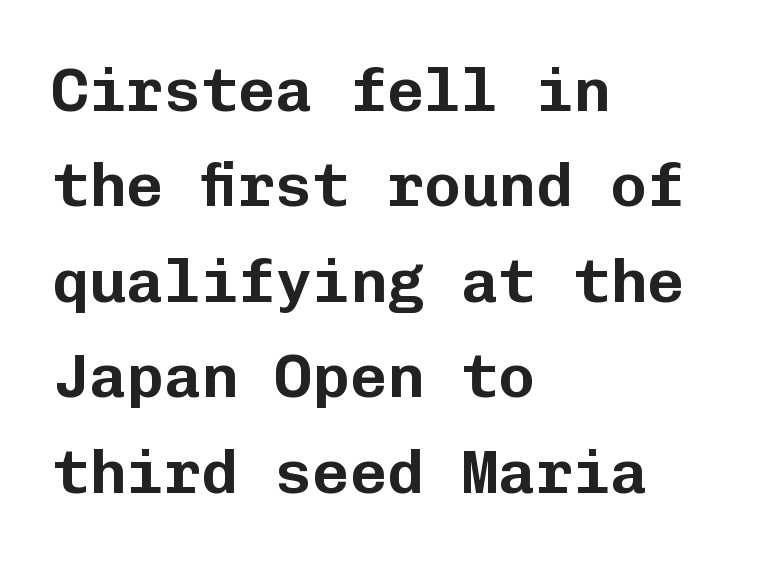
{"serif": "no", "italic": "no", "width": "normal", "stroke_contrast": "low", "x_height": "medium", "monospaced": "yes", "underline": "no", "align": "left", "line_spacing": "normal", "line_spacing_ratio": 1.54, "letter_spacing": "normal", "letter_spacing_em": 0.0, "glyph_px": 62}
